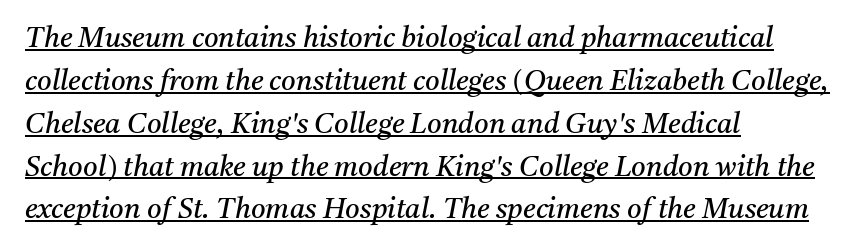
This is serif lettering, the kind often seen in printed books. The rendering uses natural spacing where letterforms have individual widths. Here the glyphs are tracked normally, forming tight word shapes. Check the space under the baseline: a stroke is drawn there. When letters slant like this, we call the style italic. These lines are set flush left with a ragged right edge.
